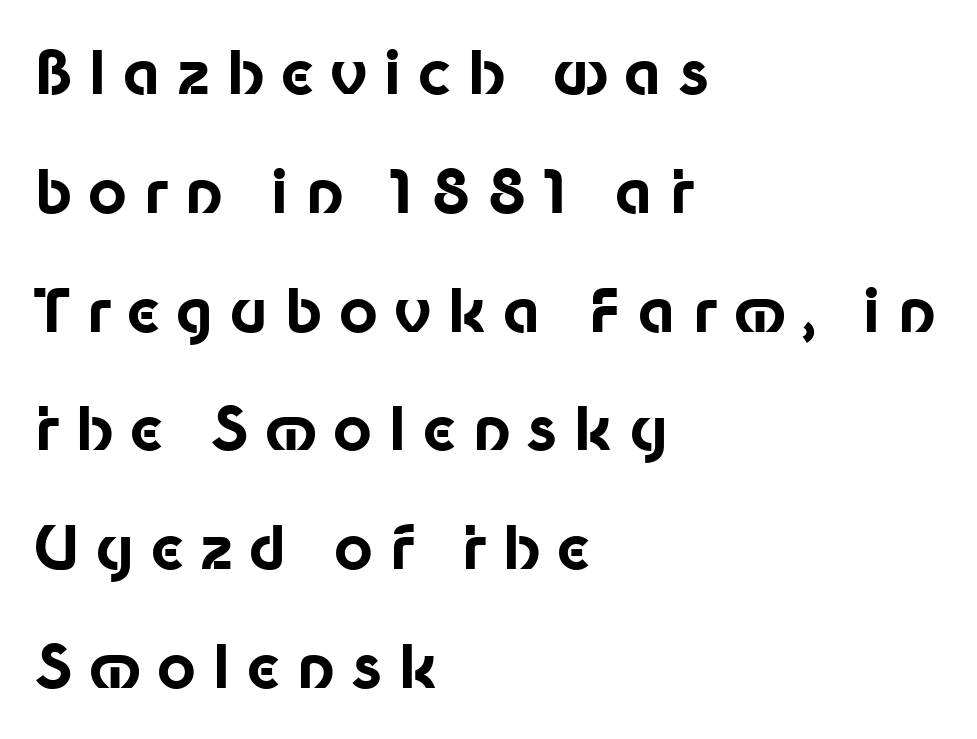
The image shows 60 px bold sans-serif type, upright; set left-aligned, loose line spacing (1.98x), unusually wide letter spacing (+0.27 em), not underlined; low stroke contrast and a medium x-height.
